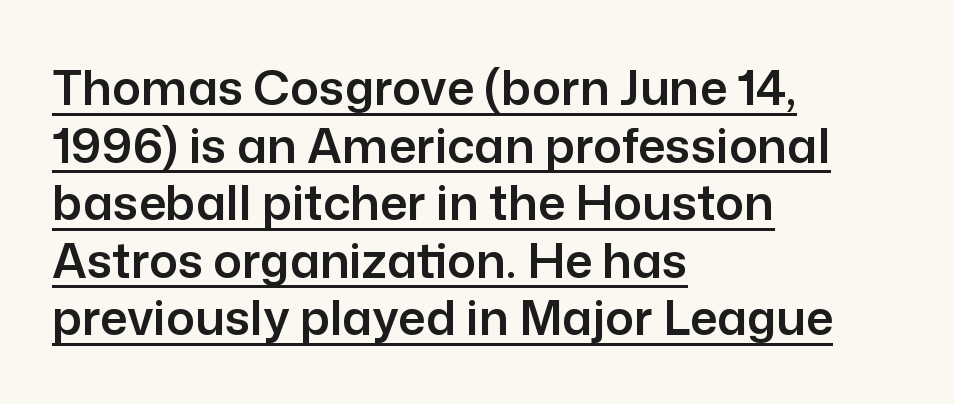
The image shows 48 px sans-serif type, upright; set left-aligned, line spacing 1.2x, normal letter spacing, underlined; low stroke contrast and a medium x-height.
